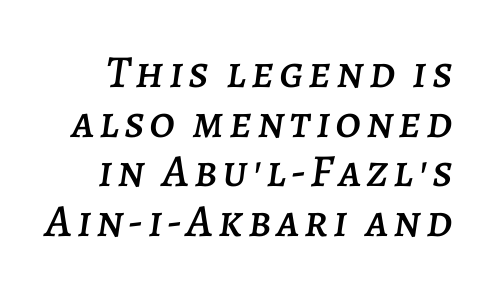
Spacing verdict: proportional, widths tailored to each character. Underlining? Definitely not there. Leading is clearly below the norm, producing a dense column. Style check: oblique.
